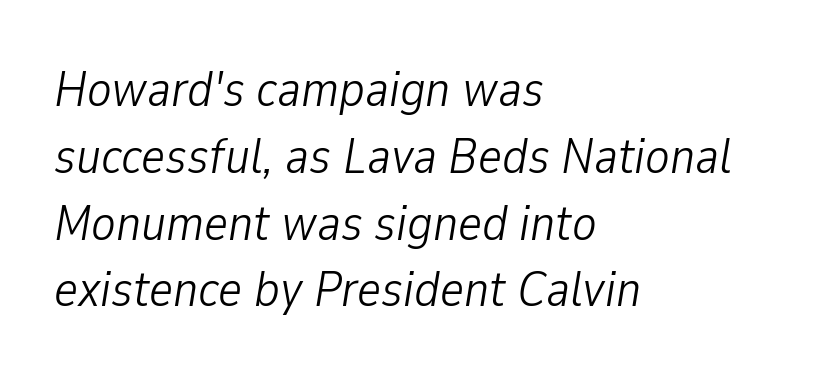
Compared with typical body copy, the letter spacing here is the same. Is the type heavy? It reads as light-to-regular instead. The baseline area is clear. The font's italic variant was chosen for this text.
